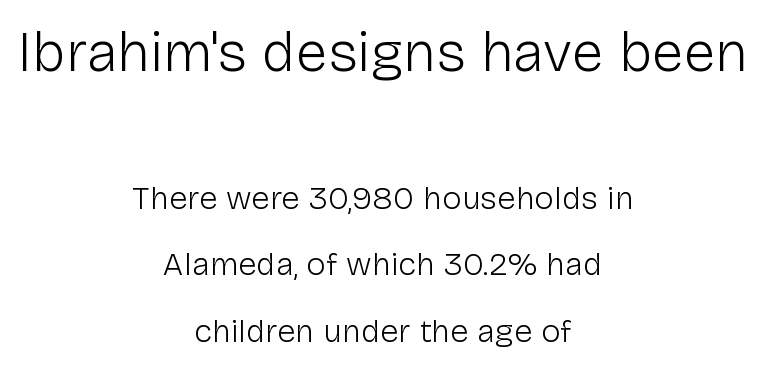
Serif or sans? Sans — the stroke terminals are bare. Does the leading feel generous? Absolutely, it's lavish. The tracking reads as untouched default to a designer's eye. On a weight scale, this lands at 450 or below. The passage shown begins with its larger block and ends with its smaller one.
